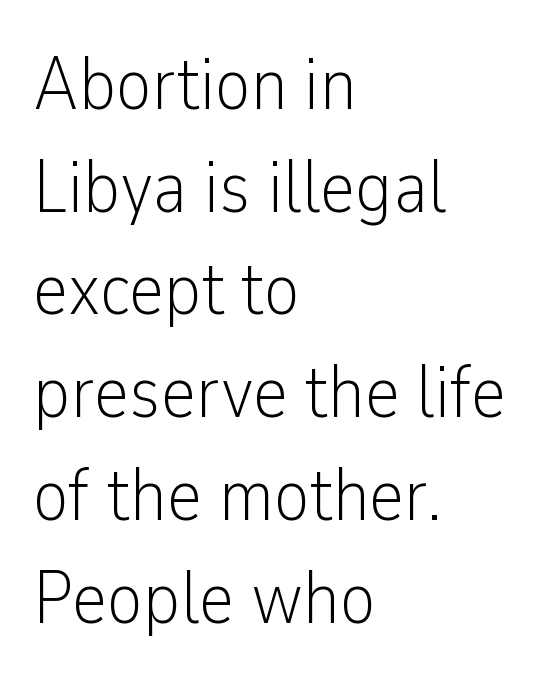
{"serif": "no", "italic": "no", "bold": "no", "weight": "light", "width": "condensed", "stroke_contrast": "low", "x_height": "medium", "monospaced": "no", "underline": "no", "align": "left", "line_spacing": "normal", "line_spacing_ratio": 1.37, "letter_spacing": "normal", "letter_spacing_em": 0.0, "glyph_px": 75}
